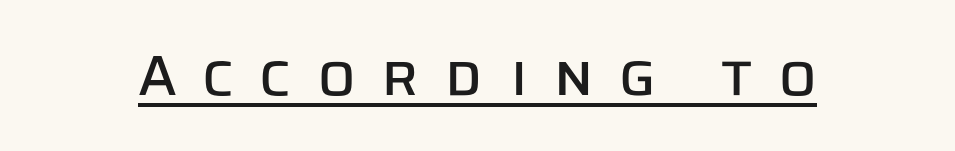
Loose tracking; the words dissolve into strings of separated letters. Is there any slant? The stems are plumb. A rule runs beneath these lines of type. Character widths vary here, with narrow letters taking less room than wide ones. Are there feet on the stems? There aren't — it's a sans.
